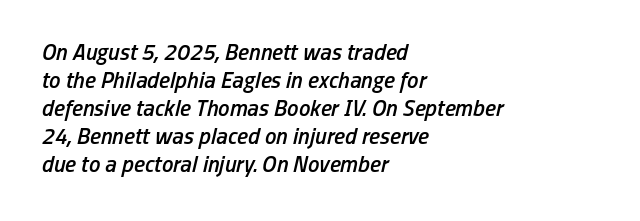
{"italic": "yes", "lean": "right", "slant_degrees": 13, "bold": "semi", "underline": "no", "align": "left", "line_spacing_ratio": 1.22, "letter_spacing": "normal", "letter_spacing_em": 0.0, "glyph_px": 23}
